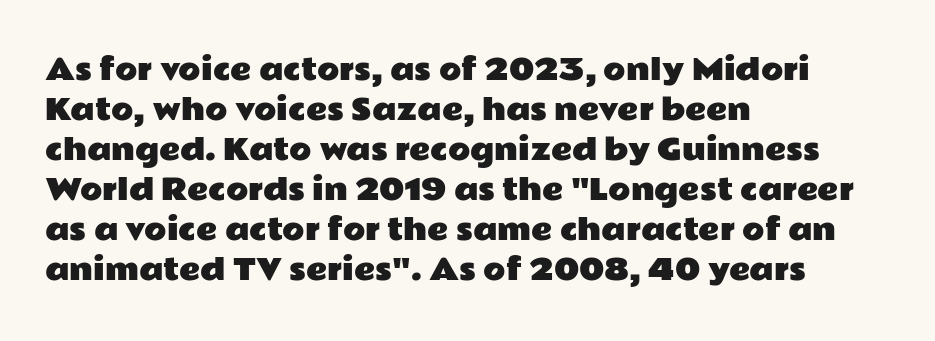
Default kerning and tracking; the words read as compact shapes. The line-height multiplier appears to be the usual default. Designer's note — italics off, roman on. The gap between lines stays unmarked. Check where the strokes stop: nothing finishes them off — pure sans. Teacher's note: observe the even left margin — that is flush-left alignment.
